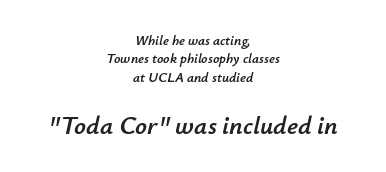
{"italic": "yes", "lean": "right", "slant_degrees": 12, "underline": "no", "align": "center", "line_spacing": "normal", "line_spacing_ratio": 1.31, "letter_spacing": "normal", "letter_spacing_em": 0.0, "larger_block": "second", "size_ratio": 1.86, "glyph_px": 26}
